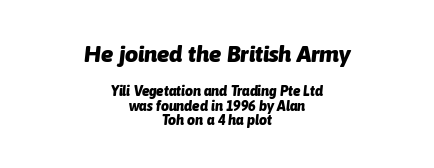
The image shows 23 px bold type, italic (leaning right); set centered, tight line spacing (1.03x), normal letter spacing, not underlined; the first (top) block is 1.64x larger.
